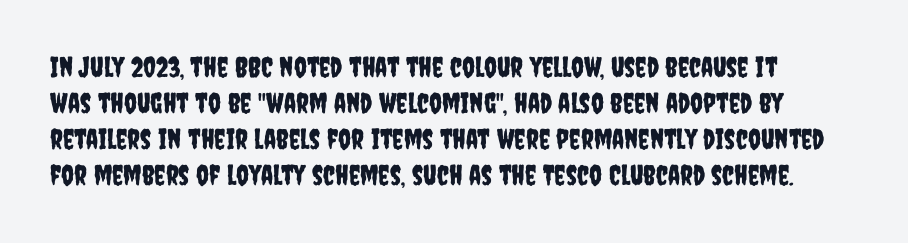
The image shows 28 px condensed sans-serif type, upright; set left-aligned, normal line spacing (1.29x), normal letter spacing, not underlined; low stroke contrast and a large x-height.
